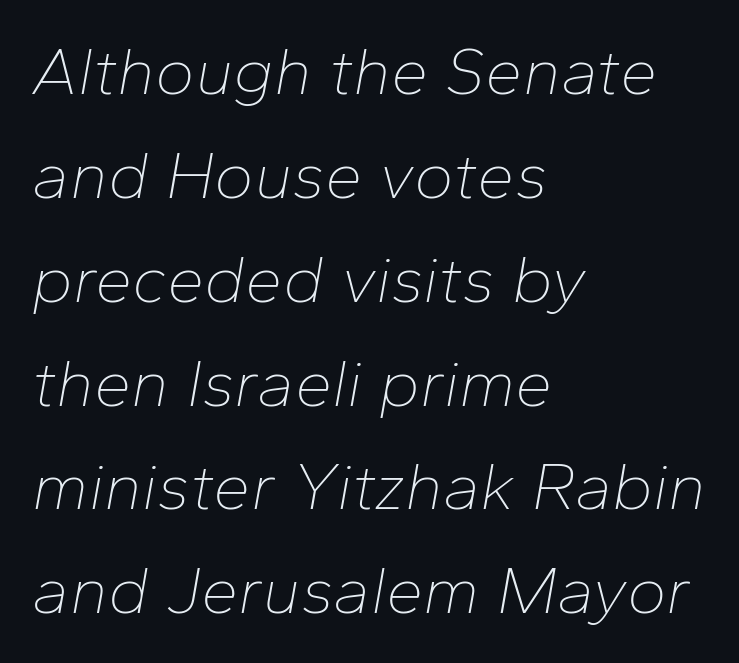
The image shows 67 px thin type, italic (leaning right); set left-aligned, normal line spacing (1.55x), normal letter spacing, not underlined; low stroke contrast and a medium x-height.
